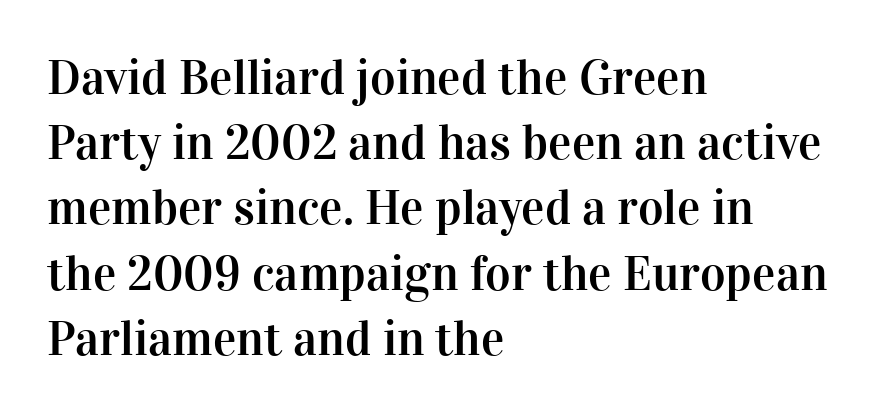
{"serif": "yes", "italic": "no", "width": "normal", "stroke_contrast": "high", "x_height": "medium", "monospaced": "no", "underline": "no", "align": "left", "line_spacing": "normal", "line_spacing_ratio": 1.33, "letter_spacing": "normal", "letter_spacing_em": 0.0, "glyph_px": 49}
